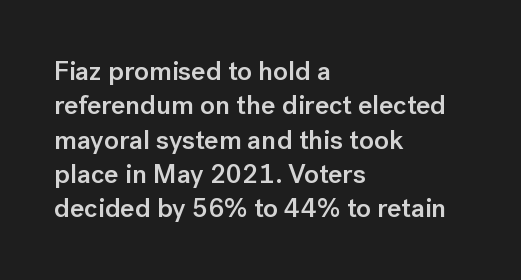
Left-aligned paragraph, ragged on the right. Nope, not italic — everything's standing straight. Strokes here are thickened, but only to semibold level. The leading is moderate, giving the passage an even texture.
